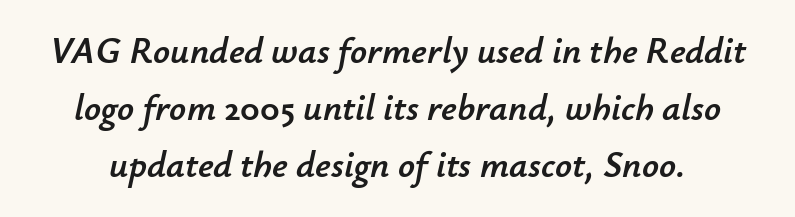
Horizontal bands of white between lines are of average thickness. Compared with typical body copy, the letter spacing here is the same. Varying glyph widths throughout — classic text-font behaviour. Characters are canted at an angle relative to the baseline's perpendicular.
